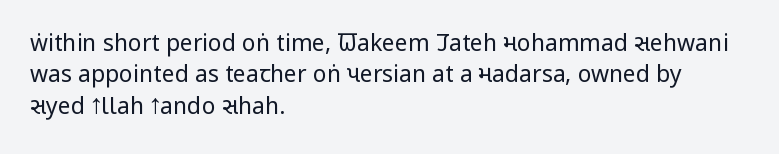
{"italic": "no", "bold": "no", "underline": "no", "align": "left", "line_spacing": "normal", "line_spacing_ratio": 1.36, "letter_spacing": "normal", "letter_spacing_em": 0.0, "glyph_px": 23}
